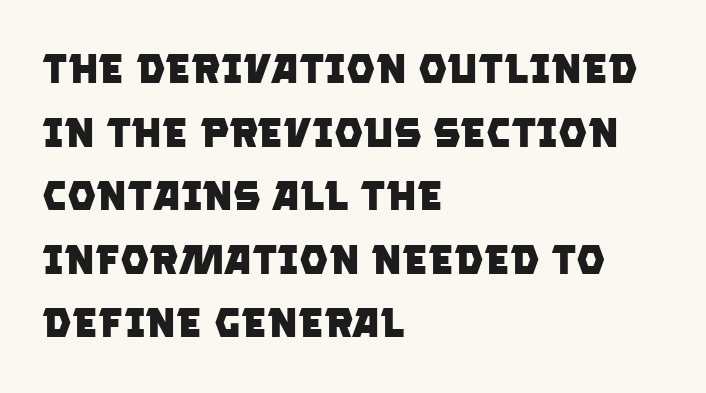
The image shows 41 px heavy sans-serif type; set left-aligned, normal line spacing (1.55x), normal letter spacing, not underlined; low stroke contrast and a large x-height.
